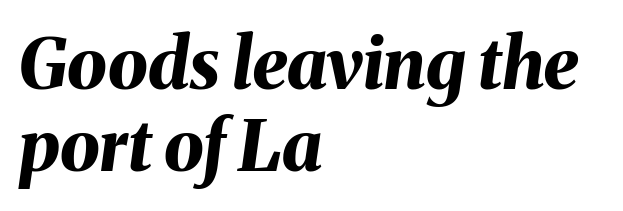
This sample is left-justified, so line endings fall wherever the words run out. The lettering tilts uniformly, giving the passage an italic look. Descender tails drop into unmarked territory. The rendering keeps characters at their native spacing.
